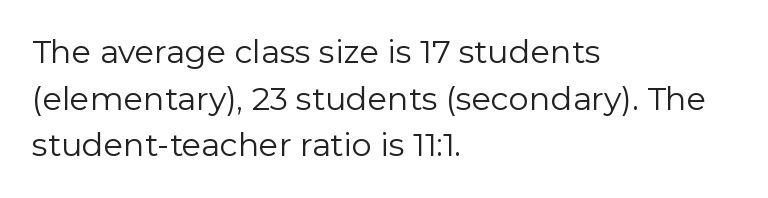
Q: Is the text bold? A: No.
Q: Is the text italic (slanted)? A: No, it is upright.
Q: Is the typeface a serif or a sans-serif typeface? A: Sans-serif.
Q: Is the text underlined? A: No.
Q: How is the paragraph aligned? A: Left-aligned.
Q: Is the spacing between letters normal or unusually wide? A: Normal.
Q: Is the spacing between lines tight, normal or loose? A: Normal.
Q: Width (condensed, normal, or wide)? A: Normal.
Q: Stroke contrast? A: Low.
Q: x-height? A: Medium.
Q: Monospaced? A: No.
